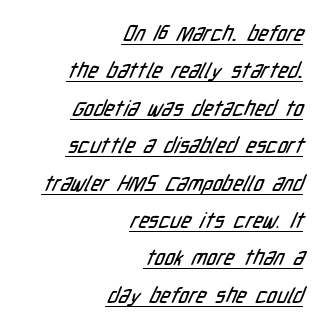
Q: Is the text underlined? A: Yes.
Q: How is the paragraph aligned? A: Right-aligned.
Q: Is the spacing between letters normal or unusually wide? A: Normal.
